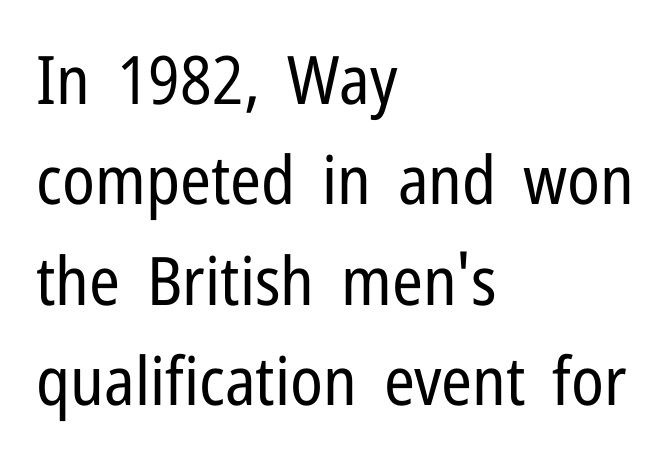
{"serif": "no", "italic": "no", "bold": "no", "weight": "regular", "width": "condensed", "stroke_contrast": "low", "x_height": "medium", "monospaced": "no", "underline": "no", "align": "left", "line_spacing": "normal", "line_spacing_ratio": 1.5, "letter_spacing": "normal", "letter_spacing_em": 0.0, "glyph_px": 67}
